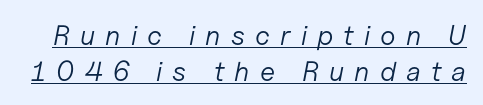
{"italic": "yes", "lean": "right", "slant_degrees": 11, "bold": "no", "weight": "light", "width": "normal", "stroke_contrast": "low", "x_height": "medium", "monospaced": "no", "underline": "yes", "line_spacing": "normal", "line_spacing_ratio": 1.28, "letter_spacing": "wide", "letter_spacing_em": 0.36, "glyph_px": 28}
